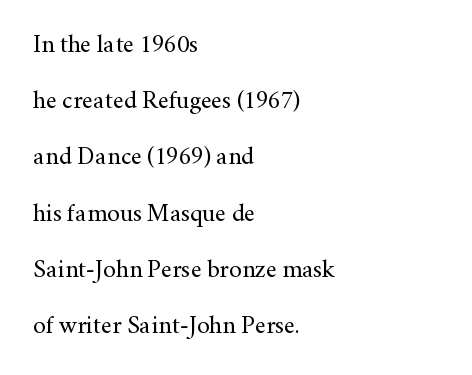
The words here are not underlined. One glance says open: line gaps are wider than usual. Posture: upright roman. Stroke thickness stays within the range of a standard reading face or lighter.
